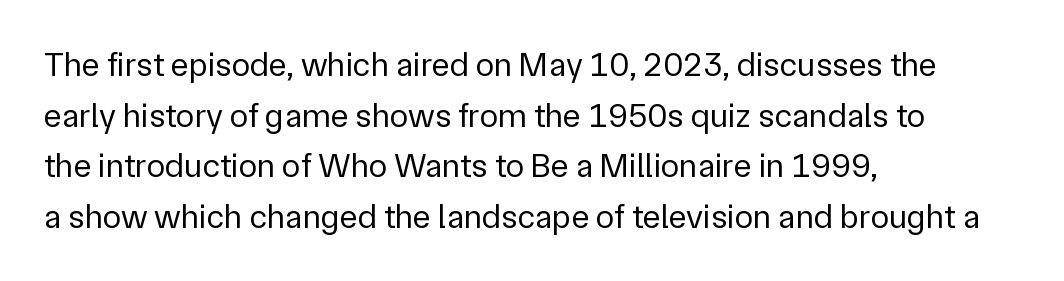
The image shows 34 px regular-weight sans-serif type, upright; set left-aligned, normal line spacing (1.49x), normal letter spacing, not underlined; low stroke contrast and a medium x-height.
